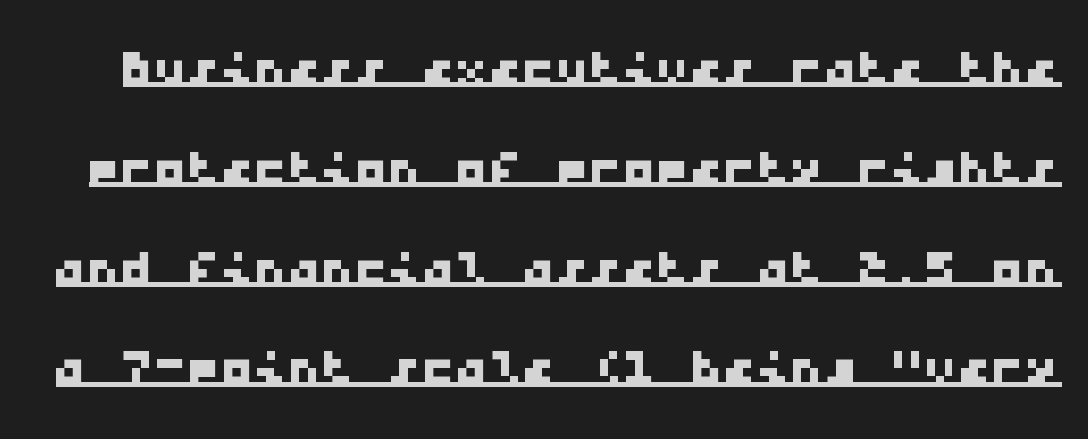
{"serif": "no", "width": "wide", "stroke_contrast": "low", "x_height": "medium", "monospaced": "yes", "underline": "yes", "line_spacing": "normal", "line_spacing_ratio": 1.49, "letter_spacing": "normal", "letter_spacing_em": 0.0, "glyph_px": 67}
